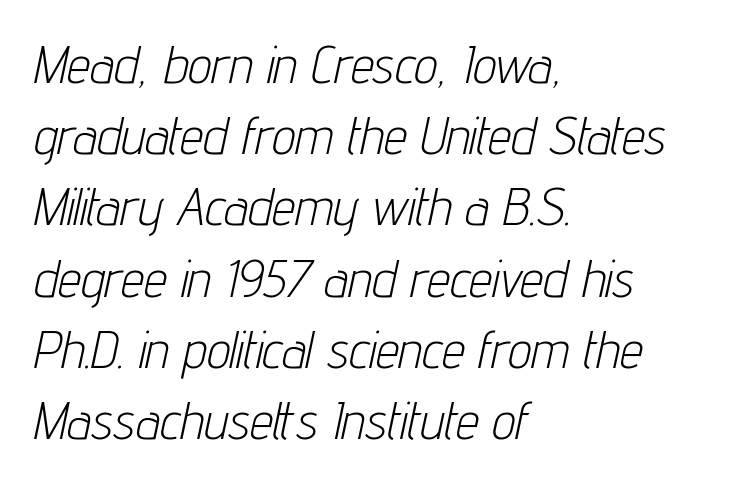
Q: Is the text bold? A: No.
Q: Is the text italic (slanted)? A: Yes, it leans right by about 12 degrees.
Q: Is the text underlined? A: No.
Q: How is the paragraph aligned? A: Left-aligned.
Q: Is the spacing between letters normal or unusually wide? A: Normal.
Q: Is the spacing between lines tight, normal or loose? A: Normal.
Q: Width (condensed, normal, or wide)? A: Condensed.
Q: Stroke contrast? A: Low.
Q: x-height? A: Medium.
Q: Monospaced? A: No.
